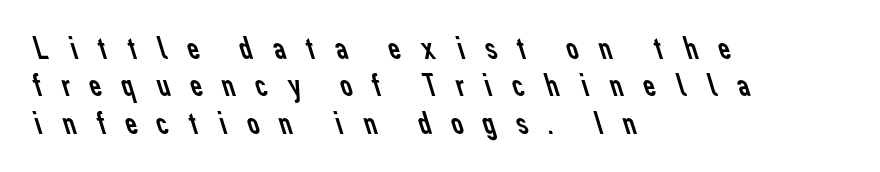
Teacher's note: observe the even left margin — that is flush-left alignment. Any mark beneath the type? The region is blank. Caption: expanded tracking, letters set apart. Varying glyph widths throughout — classic text-font behaviour. The glyphs in this specimen are sans serif. A light-to-regular cut is what we see here.
